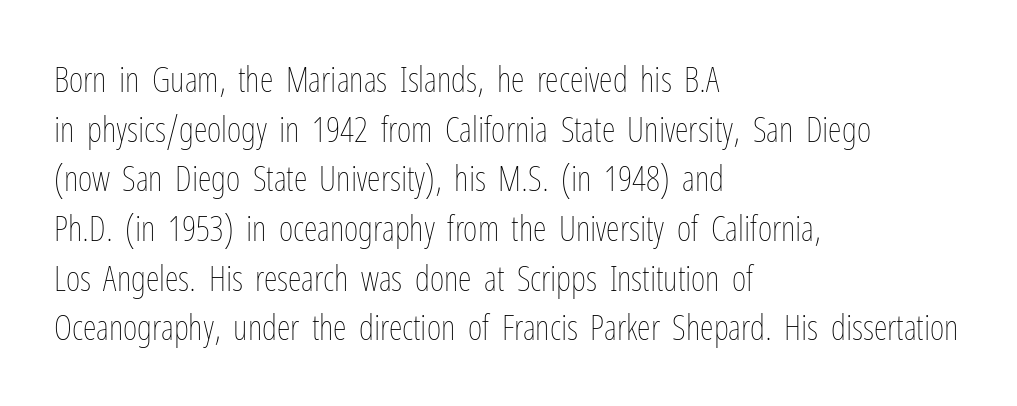
{"italic": "no", "bold": "no", "weight": "thin", "width": "condensed", "stroke_contrast": "low", "x_height": "medium", "monospaced": "no", "underline": "no", "align": "left", "line_spacing": "normal", "line_spacing_ratio": 1.42, "letter_spacing": "normal", "letter_spacing_em": 0.0, "glyph_px": 35}
